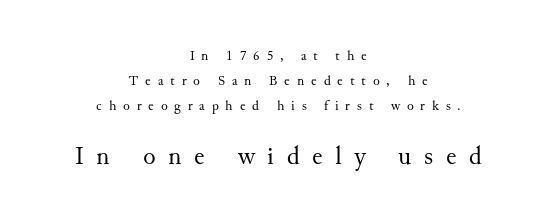
Q: Is the text bold? A: No.
Q: Is the text italic (slanted)? A: No, it is upright.
Q: Is the text underlined? A: No.
Q: How is the paragraph aligned? A: Centered.
Q: Is the spacing between letters normal or unusually wide? A: Unusually wide.
Q: Which block of text is set in a larger size, the first (top) or the second (bottom)? A: The second (bottom) one.
